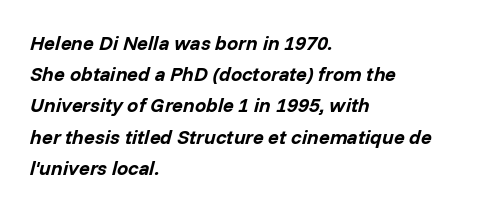
{"italic": "yes", "lean": "right", "slant_degrees": 14, "bold": "yes", "underline": "no", "align": "left", "line_spacing": "normal", "line_spacing_ratio": 1.56, "letter_spacing": "normal", "letter_spacing_em": 0.0, "glyph_px": 20}
